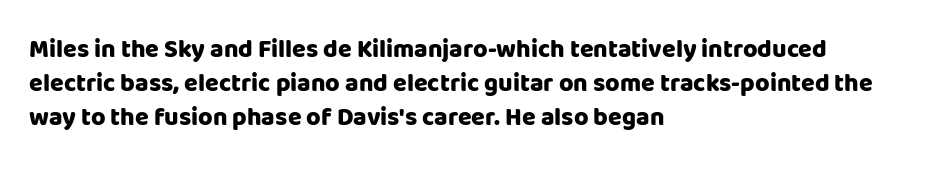
{"italic": "no", "bold": "yes", "underline": "no", "align": "left", "line_spacing": "normal", "line_spacing_ratio": 1.37, "letter_spacing": "normal", "letter_spacing_em": 0.0, "glyph_px": 25}
